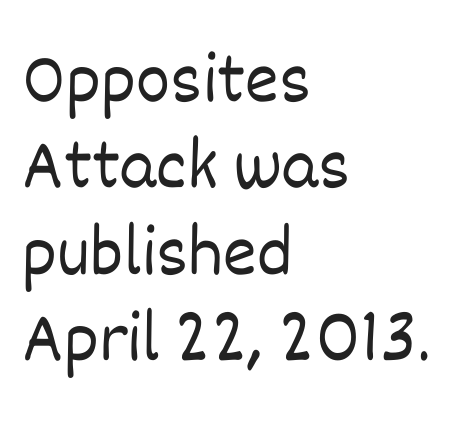
{"italic": "no", "bold": "no", "weight": "light", "width": "normal", "stroke_contrast": "low", "x_height": "large", "monospaced": "no", "underline": "no", "align": "left", "line_spacing_ratio": 1.2, "letter_spacing": "normal", "letter_spacing_em": 0.0, "glyph_px": 72}
